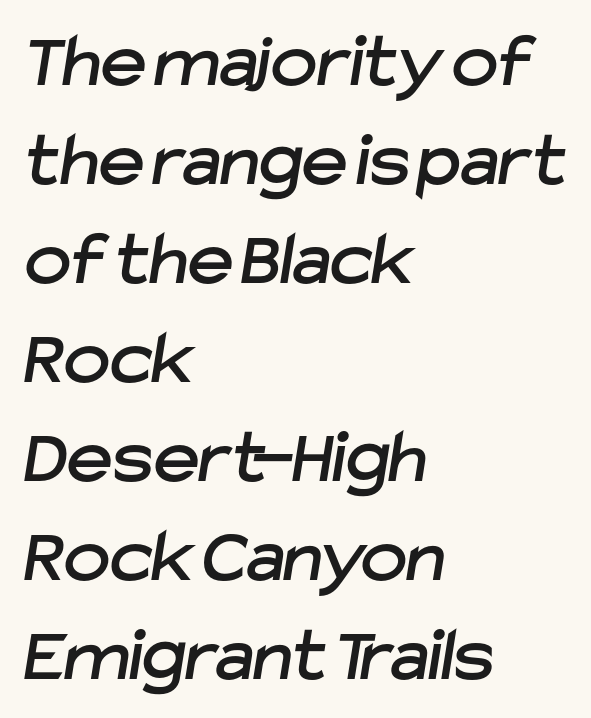
The image shows 78 px sans-serif type; set left-aligned, normal line spacing (1.27x), normal letter spacing, not underlined; low stroke contrast and a medium x-height.
